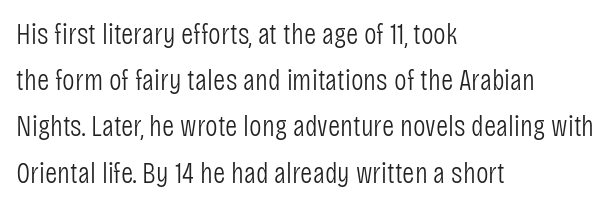
The image shows 30 px light, condensed sans-serif type, upright; set left-aligned, normal line spacing (1.54x), normal letter spacing, not underlined; low stroke contrast and a large x-height.
